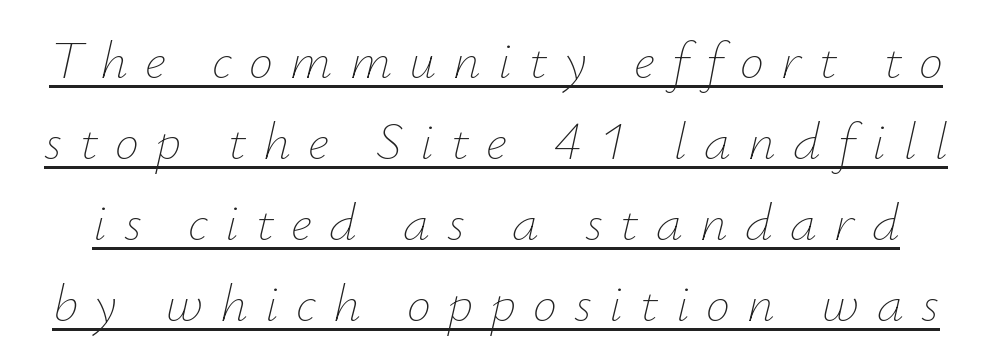
{"italic": "yes", "lean": "right", "slant_degrees": 12, "bold": "no", "weight": "thin", "width": "normal", "stroke_contrast": "low", "x_height": "small", "monospaced": "no", "underline": "yes", "line_spacing": "normal", "line_spacing_ratio": 1.5, "letter_spacing": "wide", "letter_spacing_em": 0.32, "glyph_px": 54}
